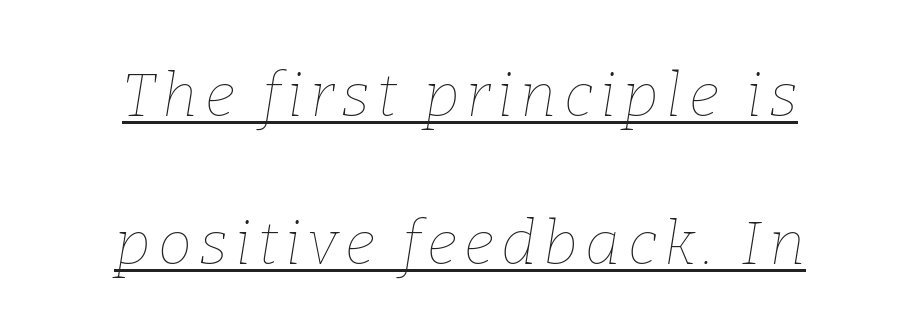
Q: Is the text bold? A: No.
Q: Is the text italic (slanted)? A: Yes, it leans right by about 9 degrees.
Q: Is the text underlined? A: Yes.
Q: How is the paragraph aligned? A: Centered.
Q: Is the spacing between lines tight, normal or loose? A: Loose.
Q: Width (condensed, normal, or wide)? A: Normal.
Q: Stroke contrast? A: Low.
Q: x-height? A: Medium.
Q: Monospaced? A: No.
